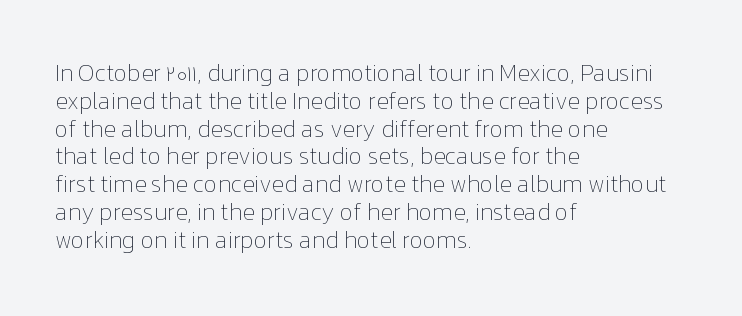
Italic: no, the glyphs are upright roman. Typeset ragged right — the left edge is the straight one. The gaps between neighbouring characters are ordinary and unremarkable. No letter is thick-stroked: the sample isn't bold. Lines of text with bare space underneath.
